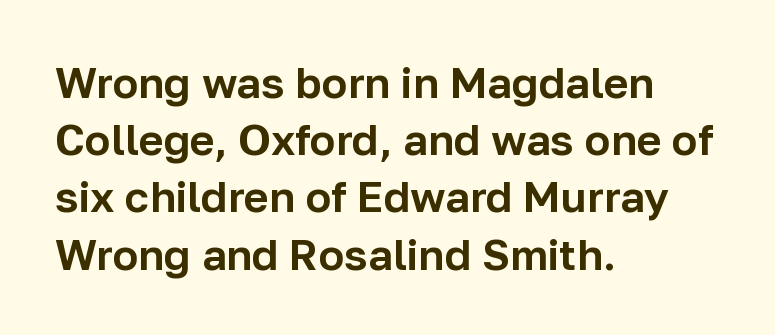
Q: Is the text italic (slanted)? A: No, it is upright.
Q: Is the typeface a serif or a sans-serif typeface? A: Sans-serif.
Q: Is the text underlined? A: No.
Q: How is the paragraph aligned? A: Left-aligned.
Q: Is the spacing between letters normal or unusually wide? A: Normal.
Q: Is the spacing between lines tight, normal or loose? A: Normal.
Q: Width (condensed, normal, or wide)? A: Normal.
Q: Stroke contrast? A: Low.
Q: x-height? A: Medium.
Q: Monospaced? A: No.
